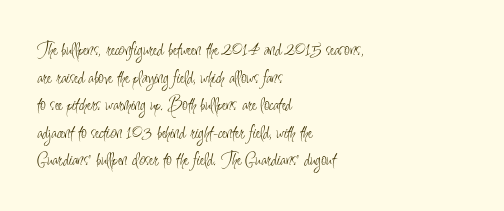
{"bold": "no", "underline": "no", "align": "left", "line_spacing": "normal", "line_spacing_ratio": 1.38, "letter_spacing": "normal", "letter_spacing_em": 0.0, "glyph_px": 20}
